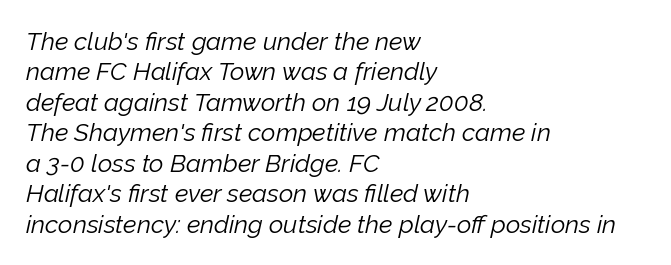
Style check: oblique. The specimen omits any rule beneath the text block's lines. On a weight scale, this lands at 450 or below. The compositor pushed each line to the left boundary.
